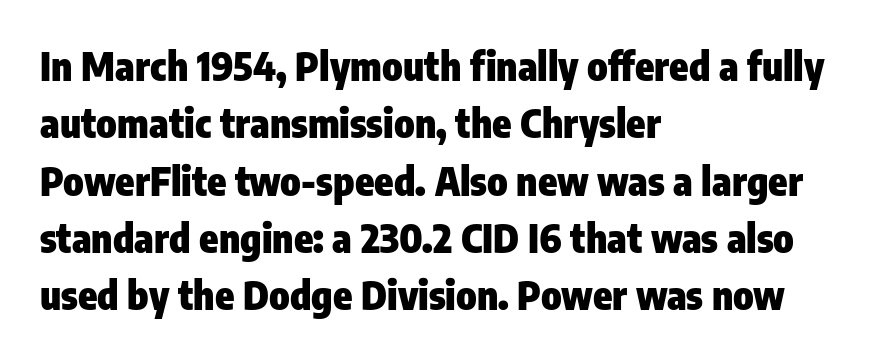
A typesetter would mark this as roman, not italic. Each new line begins a customary step beneath the previous one. Compared with typical body copy, the letter spacing here is the same. The string is rendered with underlining switched off. The face used here is a sans, in the tradition of grotesques and geometrics.
